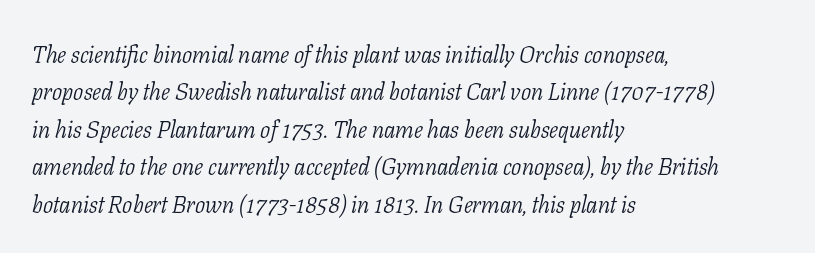
Check the space under the baseline: it is left empty. The leading is moderate, giving the passage an even texture. The glyphs look as if they've been sheared to an angle. Inter-character spacing is left at the font's built-in metrics. The letters look calm and open, with moderate or lighter stems. The lines in this sample share a left origin and differ only in where they stop.
